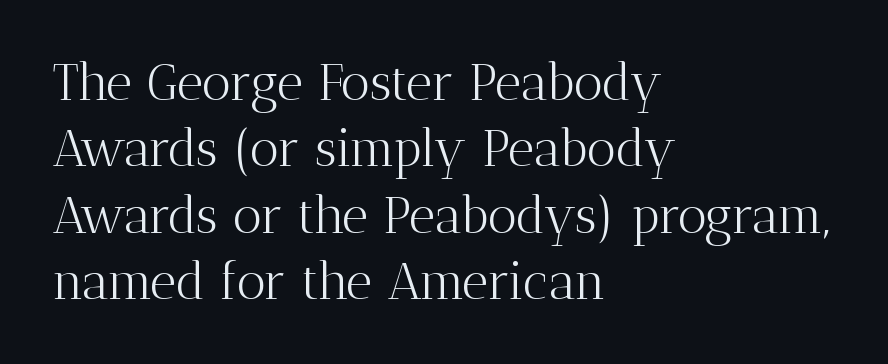
The image shows 51 px light serif type, upright; set left-aligned, normal line spacing (1.3x), normal letter spacing, not underlined; medium stroke contrast and a medium x-height.
